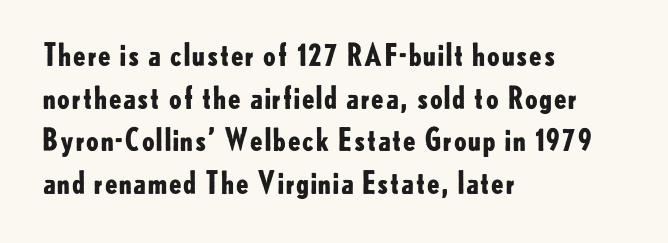
The image shows 30 px bold sans-serif type, upright; set left-aligned, normal line spacing (1.42x), normal letter spacing, not underlined; low stroke contrast and a small x-height.
